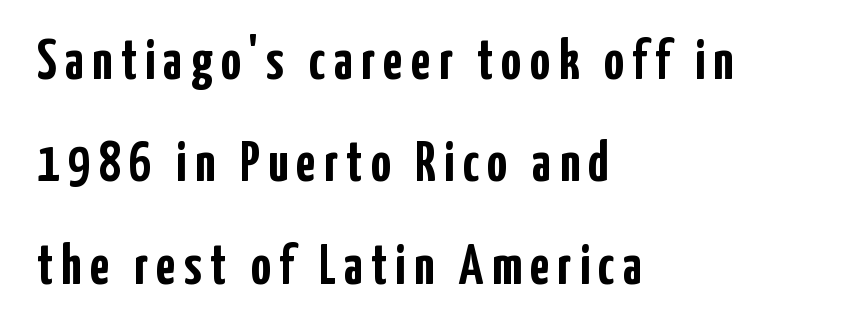
The image shows 56 px semibold, condensed sans-serif type, upright; set left-aligned, line spacing 1.83x, not underlined; low stroke contrast and a medium x-height.
